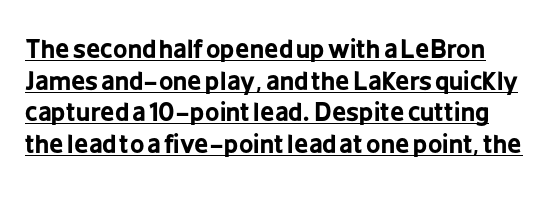
The image shows 25 px bold type, upright; set normal line spacing (1.27x), normal letter spacing, underlined.
